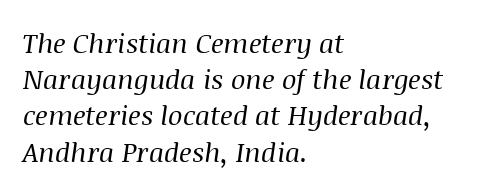
Q: Is the text bold? A: No.
Q: Is the text italic (slanted)? A: Yes, it leans right by about 8 degrees.
Q: Is the text underlined? A: No.
Q: How is the paragraph aligned? A: Left-aligned.
Q: Is the spacing between letters normal or unusually wide? A: Normal.
Q: Is the spacing between lines tight, normal or loose? A: Normal.
